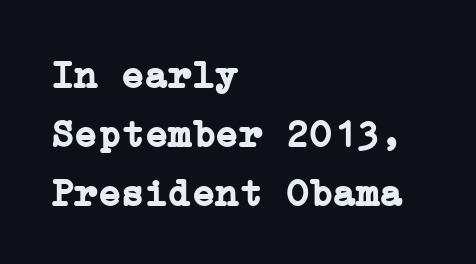
Is this a sans? No — the strokes have serifs. Descenders hang freely into open space. Spacing between characters is what you'd get straight out of the box. Caption: multi-line text, flush left, ragged right. This is heavy type, rendered in bold. One glance says typical: line gaps are just what's usual.
